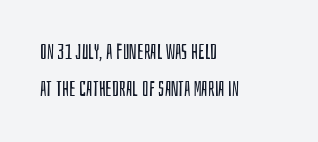
{"italic": "no", "bold": "no", "underline": "no", "align": "left", "line_spacing_ratio": 1.76, "letter_spacing": "normal", "letter_spacing_em": 0.0, "glyph_px": 21}
